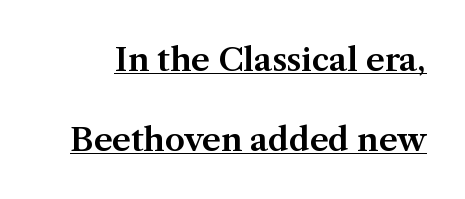
The font family rendered here belongs to the serif group. A baseline rule has been typeset under these characters. Vertical strokes here are truly vertical. The rendering uses natural spacing where letterforms have individual widths. The space between consecutive lines is lavish.
